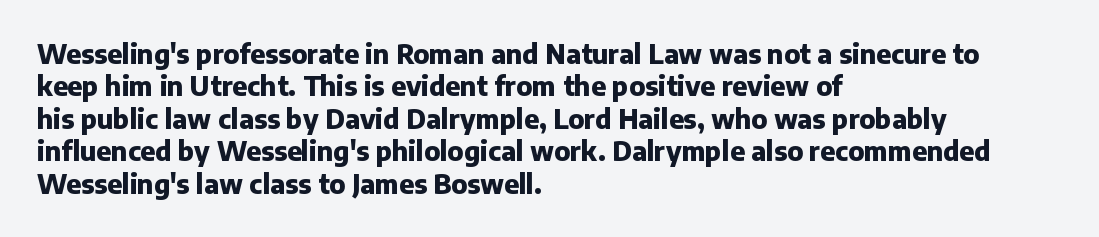
Interline gaps are of average width in this sample. Words float on clear page, feet unadorned. Weight check: bold — yes, fully. These lines were composed using upright roman letters.
